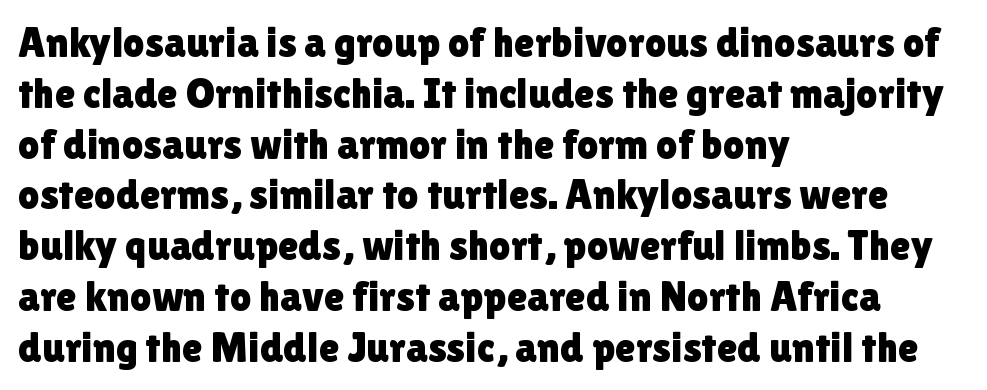
{"serif": "no", "italic": "no", "width": "normal", "stroke_contrast": "low", "x_height": "medium", "monospaced": "no", "underline": "no", "align": "left", "line_spacing_ratio": 1.21, "letter_spacing": "normal", "letter_spacing_em": 0.0, "glyph_px": 42}
